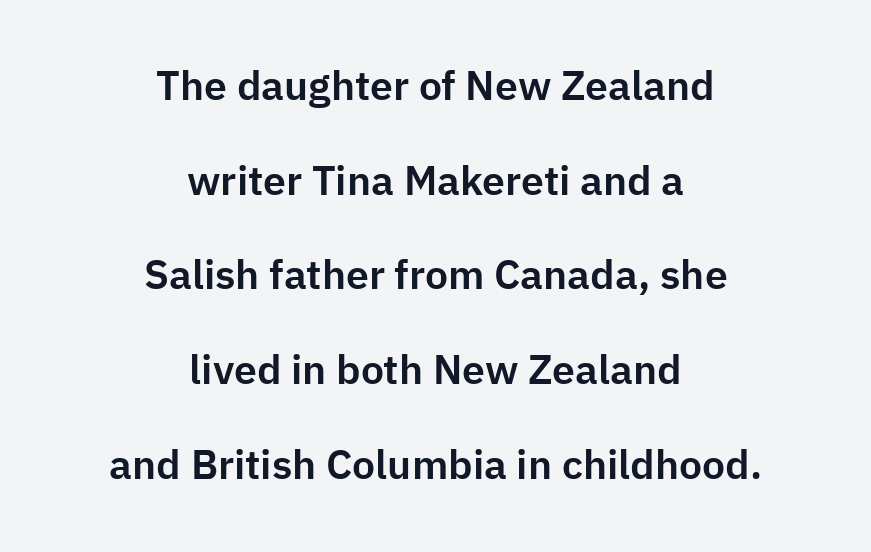
Q: Is the text italic (slanted)? A: No, it is upright.
Q: Is the typeface a serif or a sans-serif typeface? A: Sans-serif.
Q: Is the text underlined? A: No.
Q: How is the paragraph aligned? A: Centered.
Q: Is the spacing between letters normal or unusually wide? A: Normal.
Q: Is the spacing between lines tight, normal or loose? A: Loose.
Q: Width (condensed, normal, or wide)? A: Normal.
Q: Stroke contrast? A: Low.
Q: x-height? A: Medium.
Q: Monospaced? A: No.
